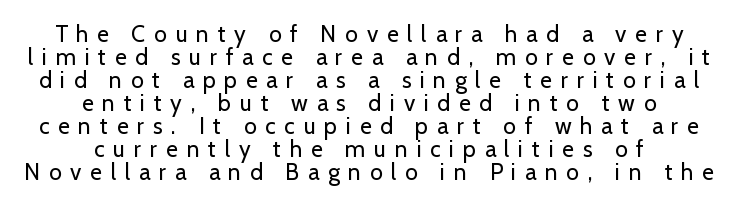
{"italic": "no", "bold": "no", "underline": "no", "align": "center", "line_spacing": "tight", "line_spacing_ratio": 1.0, "letter_spacing": "wide", "letter_spacing_em": 0.38, "glyph_px": 23}
